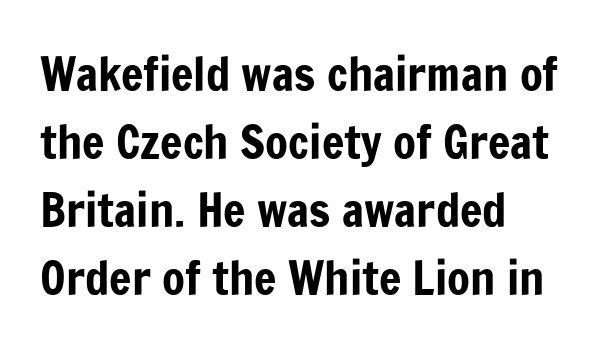
The axis of the letterforms is exactly vertical. The face used here is proportionally spaced, like ordinary book or web type. The paragraph has a hard left edge and a soft right edge. Successive baselines arrive at the customary interval. The specimen omits any rule beneath the text block's lines.
